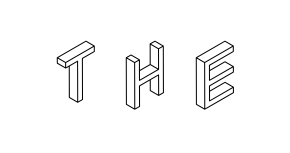
The image shows 76 px condensed type, upright; set not underlined; a large x-height.
